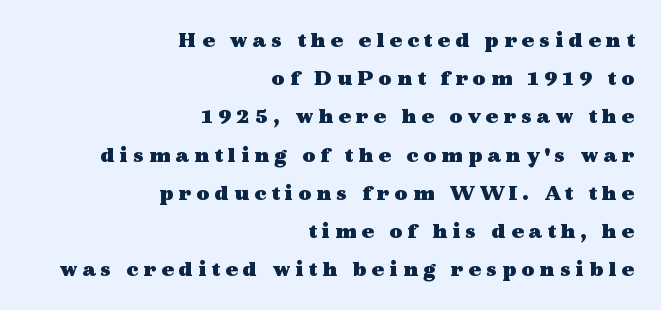
The image shows 23 px bold type, upright; set right-aligned, normal line spacing (1.66x), unusually wide letter spacing (+0.22 em), not underlined.
